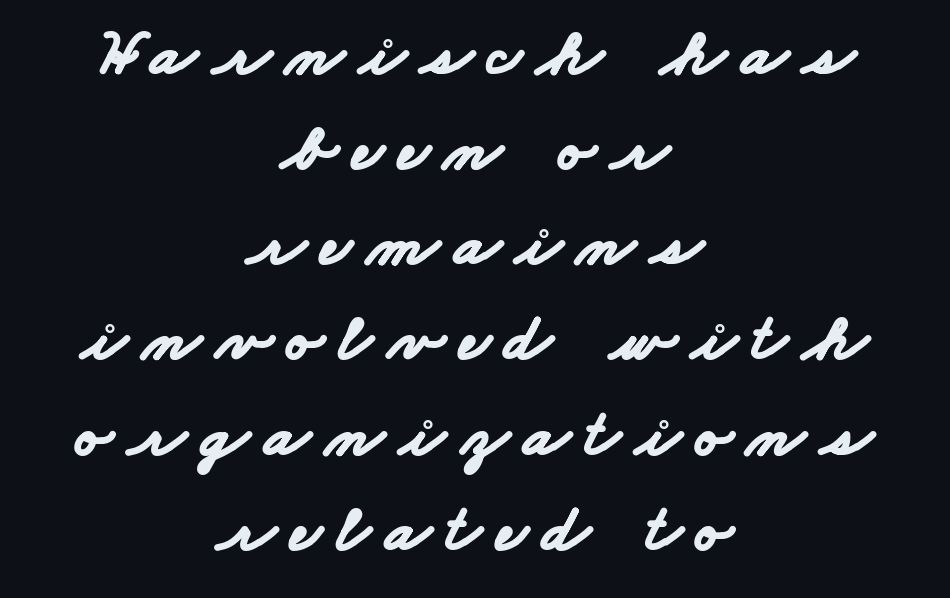
{"serif": "no", "bold": "yes", "weight": "bold", "width": "wide", "stroke_contrast": "low", "x_height": "small", "monospaced": "no", "underline": "no", "align": "center", "line_spacing": "normal", "line_spacing_ratio": 1.42, "letter_spacing": "wide", "letter_spacing_em": 0.23, "glyph_px": 67}
